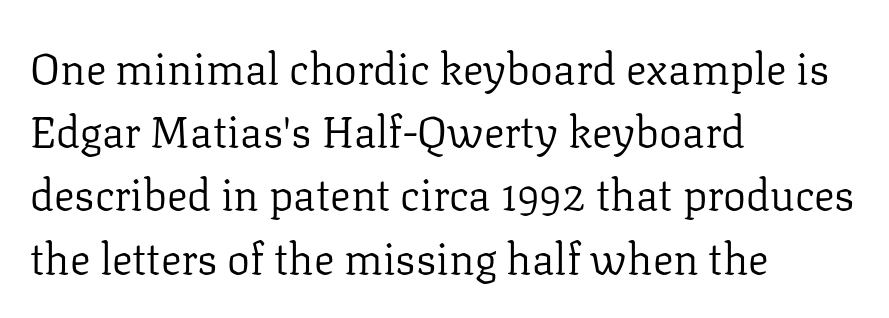
Line spacing here is normal. Descender tails drop into unmarked territory. The glyphs in this specimen are seriffed. Default kerning and tracking; the words read as compact shapes.
